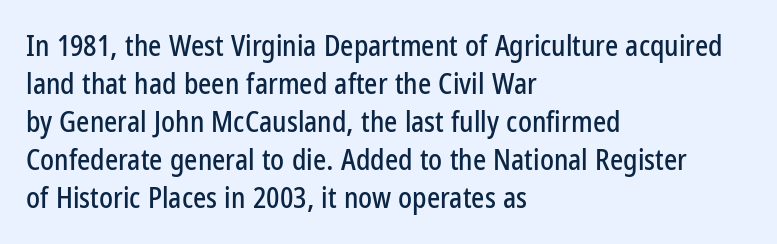
The image shows 28 px condensed sans-serif type, upright; set left-aligned, normal line spacing (1.36x), normal letter spacing, not underlined; low stroke contrast and a medium x-height.
